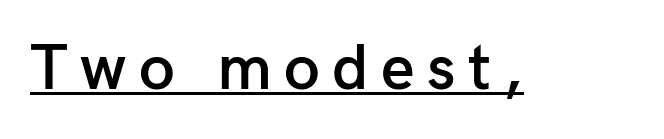
Q: Is the text bold? A: Semi-bold.
Q: Is the text italic (slanted)? A: No, it is upright.
Q: Is the typeface a serif or a sans-serif typeface? A: Sans-serif.
Q: Is the text underlined? A: Yes.
Q: Width (condensed, normal, or wide)? A: Normal.
Q: Stroke contrast? A: Low.
Q: x-height? A: Medium.
Q: Monospaced? A: No.
